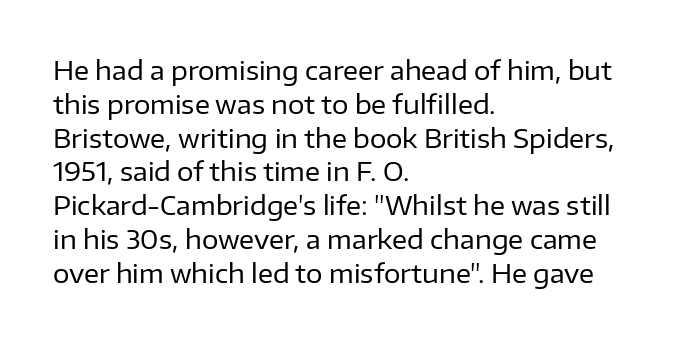
Q: Is the text bold? A: No.
Q: Is the text italic (slanted)? A: No, it is upright.
Q: Is the text underlined? A: No.
Q: How is the paragraph aligned? A: Left-aligned.
Q: Is the spacing between letters normal or unusually wide? A: Normal.
Q: Is the spacing between lines tight, normal or loose? A: Normal.
